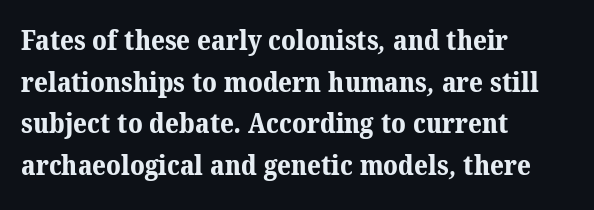
{"bold": "yes", "underline": "no", "align": "left", "line_spacing": "normal", "line_spacing_ratio": 1.54, "letter_spacing": "normal", "letter_spacing_em": 0.0, "glyph_px": 27}
